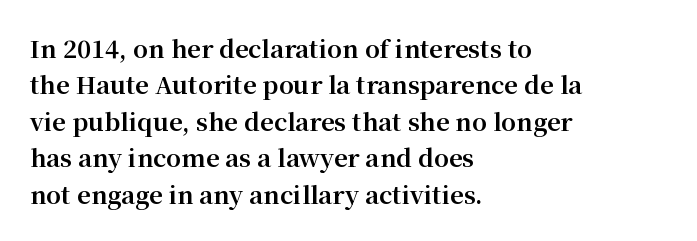
{"italic": "no", "bold": "yes", "underline": "no", "align": "left", "line_spacing": "normal", "line_spacing_ratio": 1.52, "letter_spacing": "normal", "letter_spacing_em": 0.0, "glyph_px": 24}
